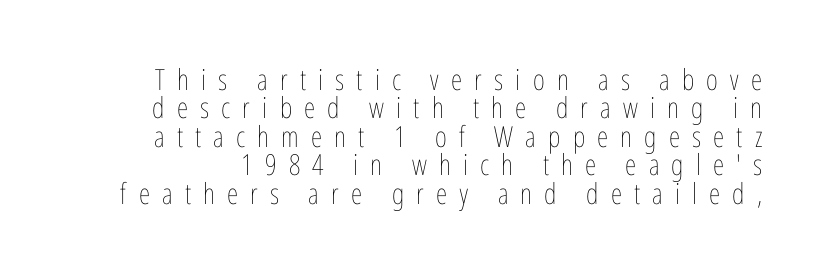
The image shows 29 px thin, condensed type, upright; set tight line spacing (0.98x), unusually wide letter spacing (+0.42 em), not underlined; low stroke contrast and a medium x-height.
